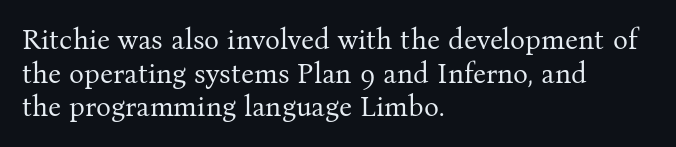
The image shows 28 px regular-weight serif type, upright; set left-aligned, line spacing 1.2x, normal letter spacing, not underlined; medium stroke contrast and a medium x-height.
